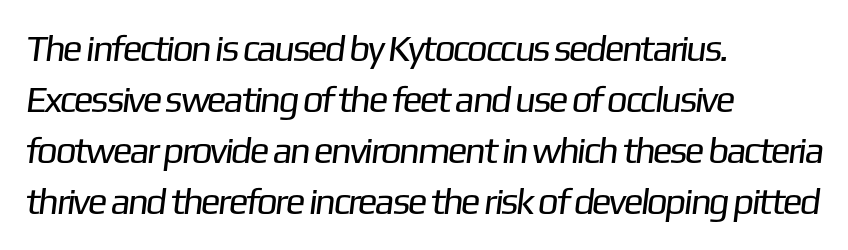
Q: Is the text bold? A: No.
Q: Is the typeface a serif or a sans-serif typeface? A: Sans-serif.
Q: Is the text underlined? A: No.
Q: How is the paragraph aligned? A: Left-aligned.
Q: Is the spacing between letters normal or unusually wide? A: Normal.
Q: Is the spacing between lines tight, normal or loose? A: Normal.
Q: Width (condensed, normal, or wide)? A: Normal.
Q: Stroke contrast? A: Low.
Q: x-height? A: Medium.
Q: Monospaced? A: No.
